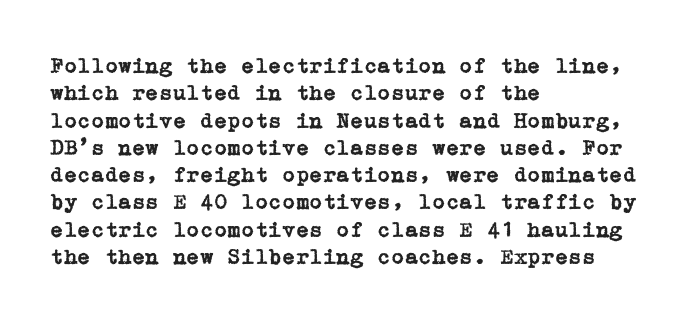
Q: Is the text italic (slanted)? A: No, it is upright.
Q: Is the text underlined? A: No.
Q: How is the paragraph aligned? A: Left-aligned.
Q: Is the spacing between letters normal or unusually wide? A: Normal.
